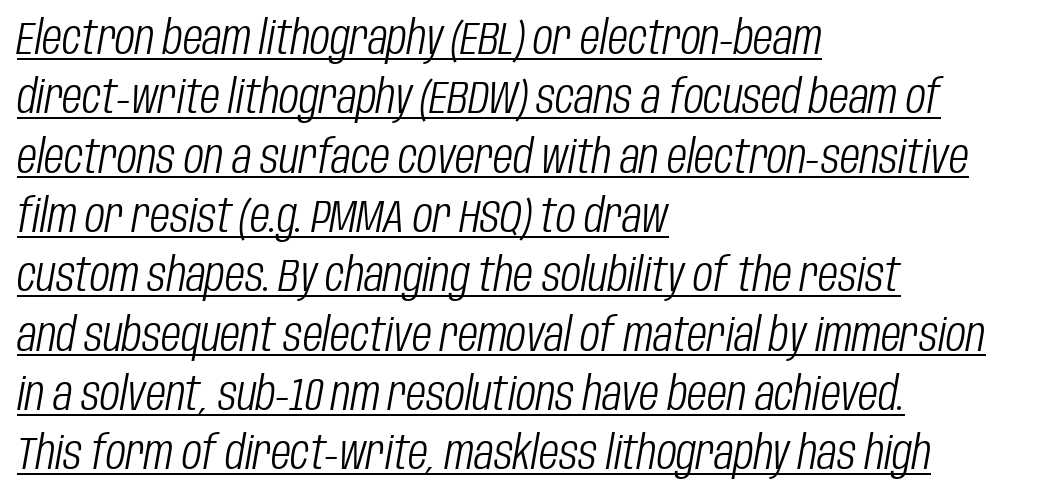
{"italic": "yes", "lean": "right", "slant_degrees": 10, "bold": "no", "weight": "light", "width": "condensed", "stroke_contrast": "low", "x_height": "large", "monospaced": "no", "underline": "yes", "align": "left", "line_spacing": "normal", "line_spacing_ratio": 1.29, "letter_spacing": "normal", "letter_spacing_em": 0.0, "glyph_px": 46}
